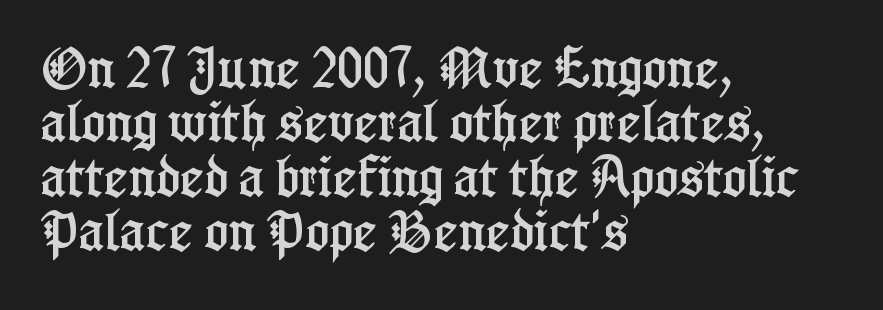
Q: Is the text italic (slanted)? A: No, it is upright.
Q: Is the typeface a serif or a sans-serif typeface? A: Serif.
Q: Is the text underlined? A: No.
Q: How is the paragraph aligned? A: Left-aligned.
Q: Is the spacing between letters normal or unusually wide? A: Normal.
Q: Width (condensed, normal, or wide)? A: Condensed.
Q: Stroke contrast? A: Low.
Q: x-height? A: Medium.
Q: Monospaced? A: No.
